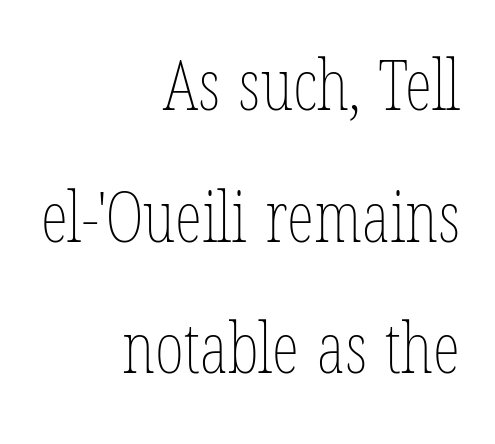
You could not count columns in this text — the font is proportionally spaced. Glyph-to-glyph distance matches everyday printed text. Has an underline been added? It has not. The ragged edge is on the left, which tells us the setting is flush right.
